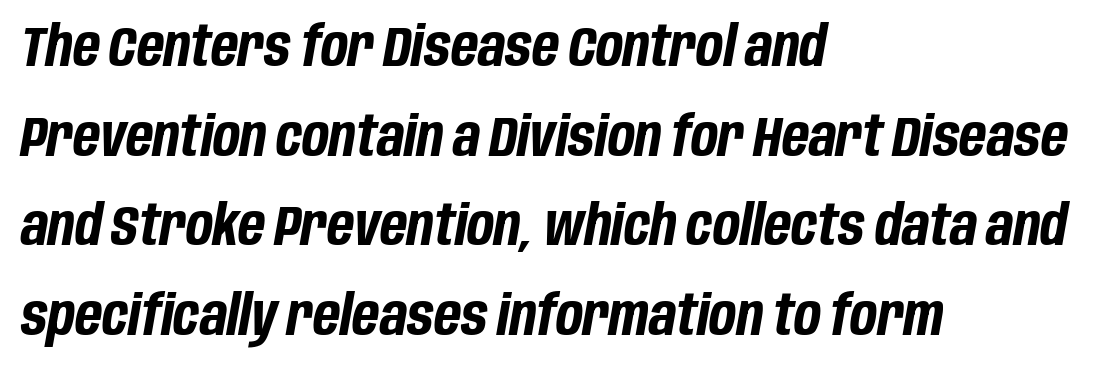
{"italic": "yes", "lean": "right", "slant_degrees": 10, "bold": "yes", "weight": "bold", "width": "condensed", "stroke_contrast": "low", "x_height": "large", "monospaced": "no", "underline": "no", "align": "left", "line_spacing": "normal", "line_spacing_ratio": 1.6, "letter_spacing": "normal", "letter_spacing_em": 0.0, "glyph_px": 56}
